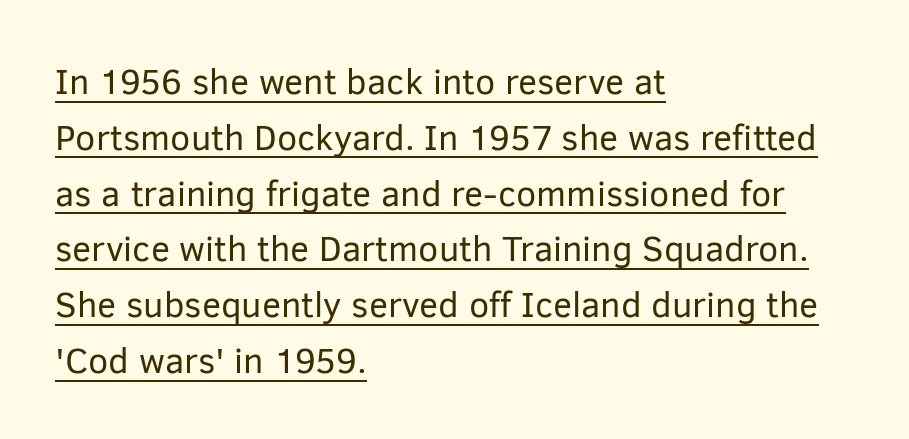
{"serif": "no", "italic": "no", "bold": "no", "weight": "regular", "width": "normal", "stroke_contrast": "low", "x_height": "medium", "monospaced": "no", "underline": "yes", "align": "left", "line_spacing": "normal", "line_spacing_ratio": 1.55, "letter_spacing": "normal", "letter_spacing_em": 0.0, "glyph_px": 36}
